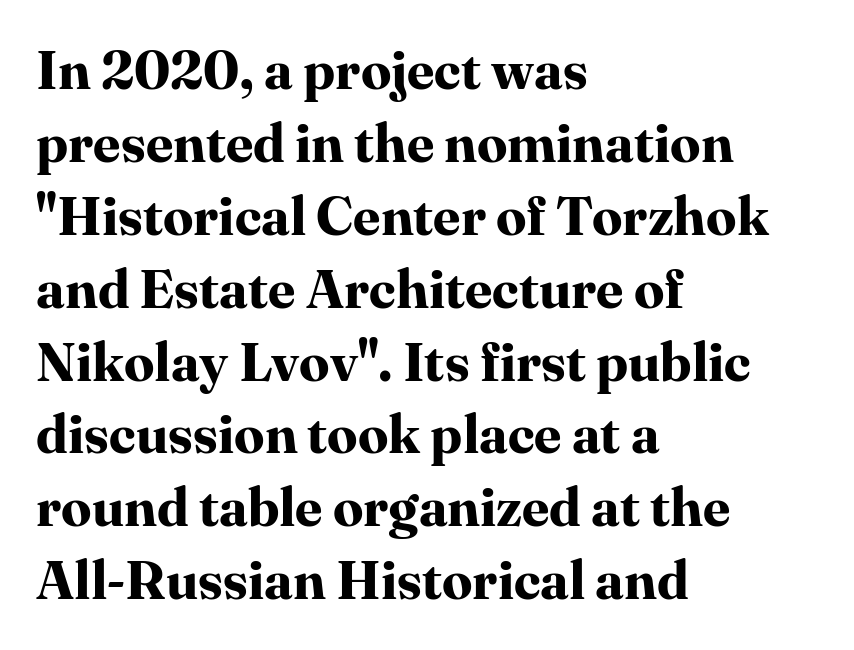
The image shows 54 px bold serif type, upright; set left-aligned, normal line spacing (1.35x), normal letter spacing, not underlined; high stroke contrast and a medium x-height.
